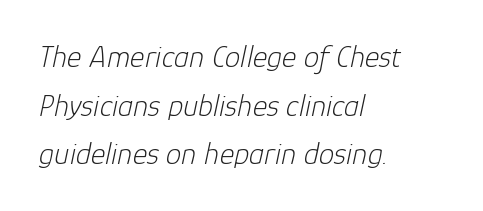
No extra tracking has been applied to these lines. Casual observation: everything's shoved over to the left. The letters advance in unequal steps, a hallmark of proportional type. The words here are not underlined.
